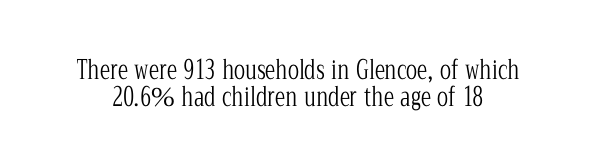
{"italic": "no", "bold": "no", "underline": "no", "line_spacing": "tight", "line_spacing_ratio": 1.03, "letter_spacing": "normal", "letter_spacing_em": 0.0, "glyph_px": 26}
